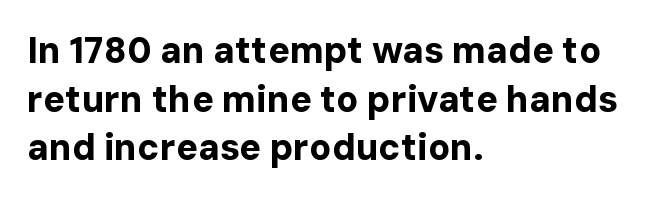
{"serif": "no", "italic": "no", "bold": "yes", "weight": "bold", "width": "normal", "stroke_contrast": "low", "x_height": "medium", "monospaced": "no", "underline": "no", "align": "left", "line_spacing": "normal", "line_spacing_ratio": 1.35, "letter_spacing": "normal", "letter_spacing_em": 0.0, "glyph_px": 36}
